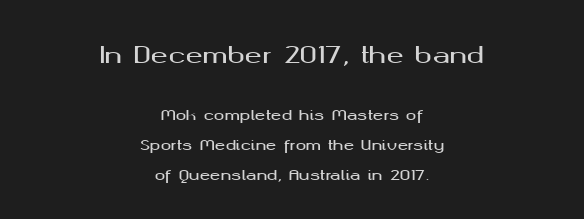
Q: Is the text italic (slanted)? A: No, it is upright.
Q: Is the text underlined? A: No.
Q: How is the paragraph aligned? A: Centered.
Q: Is the spacing between letters normal or unusually wide? A: Normal.
Q: Is the spacing between lines tight, normal or loose? A: Loose.
Q: Which block of text is set in a larger size, the first (top) or the second (bottom)? A: The first (top) one.
